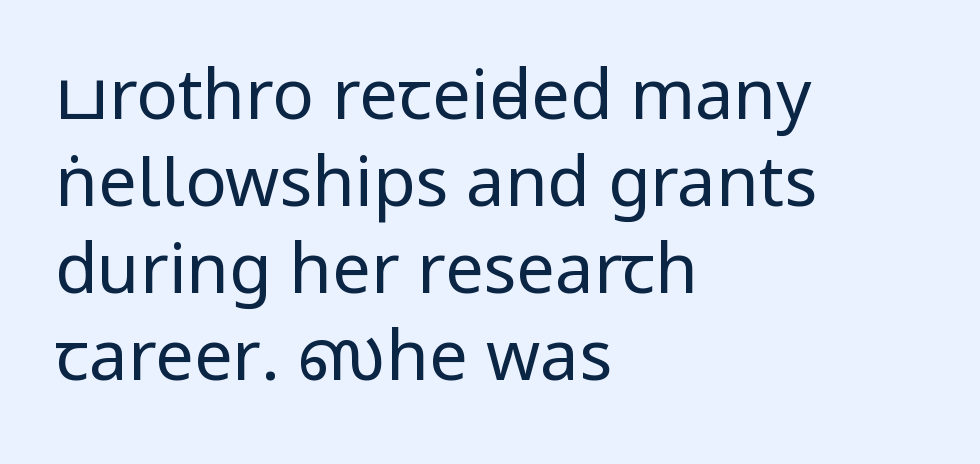
The image shows 69 px regular-weight, condensed sans-serif type, upright; set left-aligned, normal line spacing (1.26x), normal letter spacing, not underlined; low stroke contrast.
